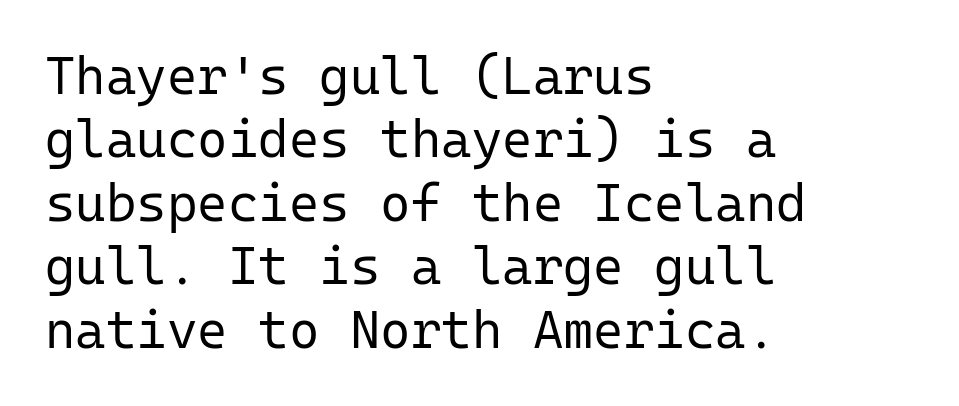
The image shows 52 px regular-weight sans-serif type, upright, monospaced; set left-aligned, line spacing 1.22x, normal letter spacing, not underlined; low stroke contrast and a medium x-height.
